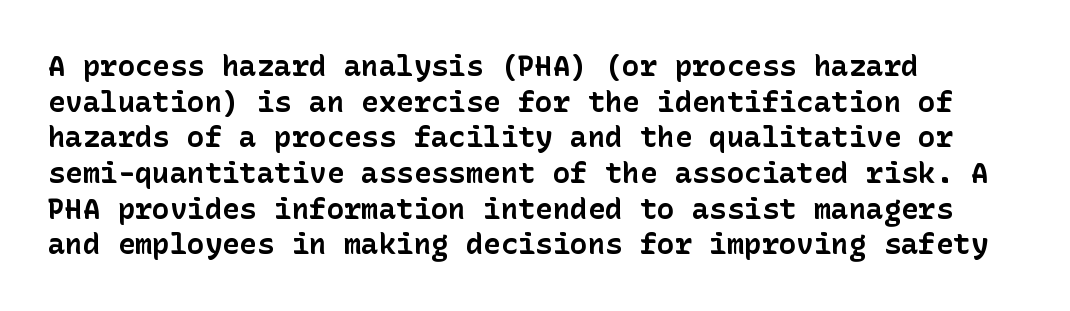
{"serif": "no", "italic": "no", "bold": "yes", "weight": "bold", "width": "normal", "stroke_contrast": "low", "x_height": "medium", "underline": "no", "align": "left", "line_spacing_ratio": 1.23, "letter_spacing": "normal", "letter_spacing_em": 0.0, "glyph_px": 29}
